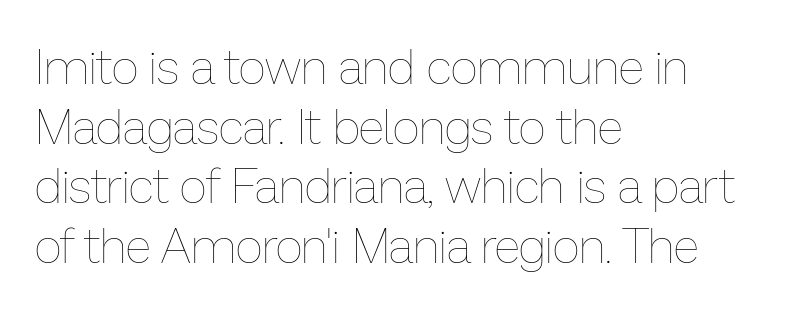
Q: Is the text bold? A: No.
Q: Is the text italic (slanted)? A: No, it is upright.
Q: Is the text underlined? A: No.
Q: How is the paragraph aligned? A: Left-aligned.
Q: Is the spacing between letters normal or unusually wide? A: Normal.
Q: Width (condensed, normal, or wide)? A: Normal.
Q: Stroke contrast? A: Low.
Q: x-height? A: Medium.
Q: Monospaced? A: No.
